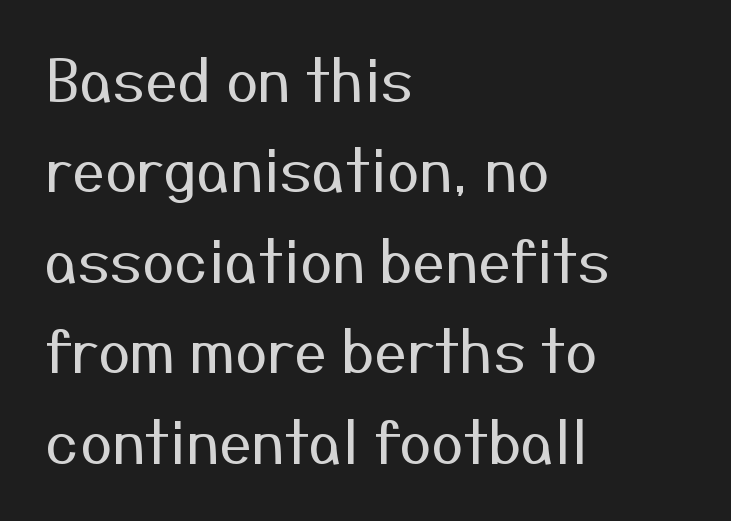
Q: Is the text bold? A: No.
Q: Is the text italic (slanted)? A: No, it is upright.
Q: Is the typeface a serif or a sans-serif typeface? A: Sans-serif.
Q: Is the text underlined? A: No.
Q: How is the paragraph aligned? A: Left-aligned.
Q: Is the spacing between letters normal or unusually wide? A: Normal.
Q: Is the spacing between lines tight, normal or loose? A: Normal.
Q: Width (condensed, normal, or wide)? A: Normal.
Q: Stroke contrast? A: Medium.
Q: x-height? A: Medium.
Q: Monospaced? A: No.
